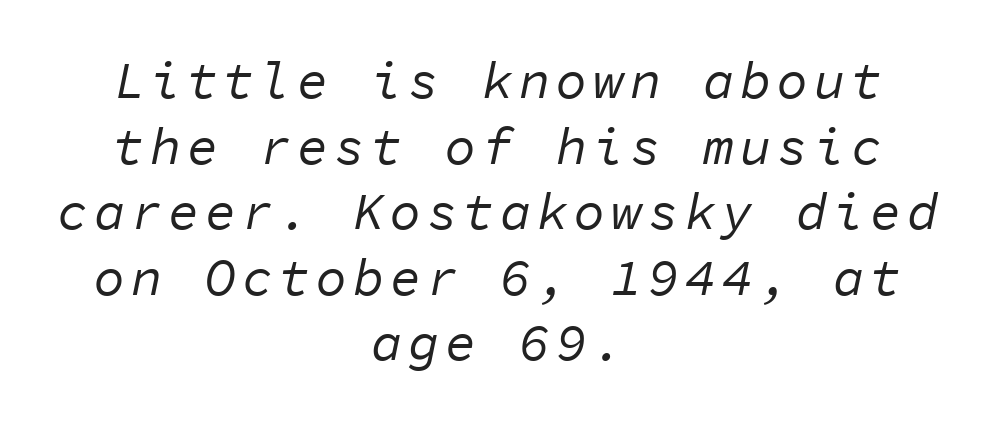
{"italic": "yes", "lean": "right", "slant_degrees": 11, "bold": "no", "weight": "regular", "width": "normal", "stroke_contrast": "low", "x_height": "medium", "monospaced": "yes", "underline": "no", "align": "center", "line_spacing": "normal", "line_spacing_ratio": 1.26, "glyph_px": 52}
